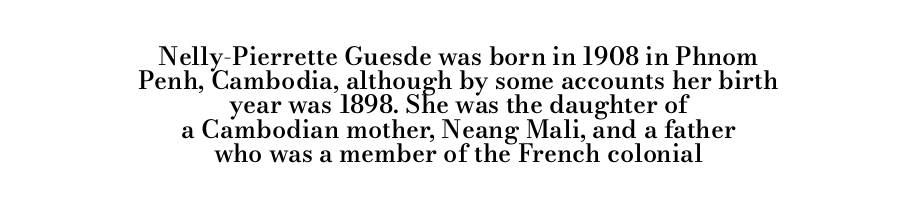
Q: Is the text bold? A: Semi-bold.
Q: Is the text italic (slanted)? A: No, it is upright.
Q: Is the text underlined? A: No.
Q: How is the paragraph aligned? A: Centered.
Q: Is the spacing between letters normal or unusually wide? A: Normal.
Q: Is the spacing between lines tight, normal or loose? A: Tight.
